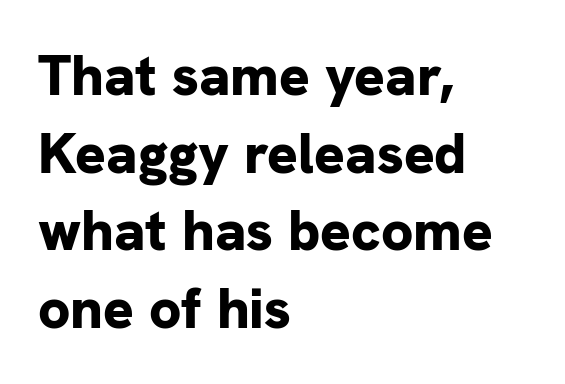
The image shows 57 px bold sans-serif type, upright; set left-aligned, normal line spacing (1.36x), normal letter spacing, not underlined; low stroke contrast and a medium x-height.
